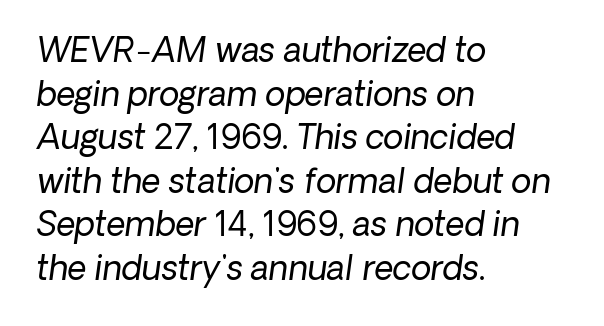
{"italic": "yes", "lean": "right", "slant_degrees": 8, "bold": "no", "weight": "regular", "width": "normal", "stroke_contrast": "low", "x_height": "medium", "monospaced": "no", "underline": "no", "align": "left", "line_spacing": "normal", "line_spacing_ratio": 1.32, "letter_spacing": "normal", "letter_spacing_em": 0.0, "glyph_px": 33}
